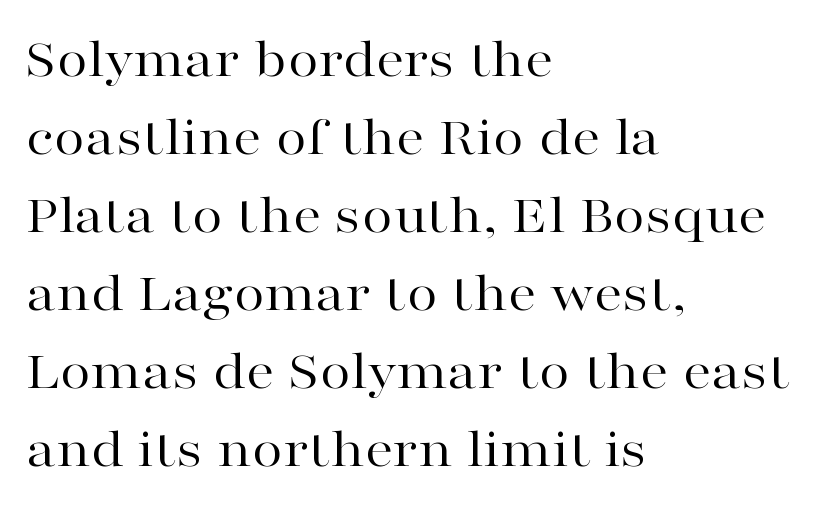
The image shows 57 px regular-weight, wide serif type, upright; set left-aligned, normal line spacing (1.37x), normal letter spacing, not underlined; high stroke contrast and a medium x-height.
